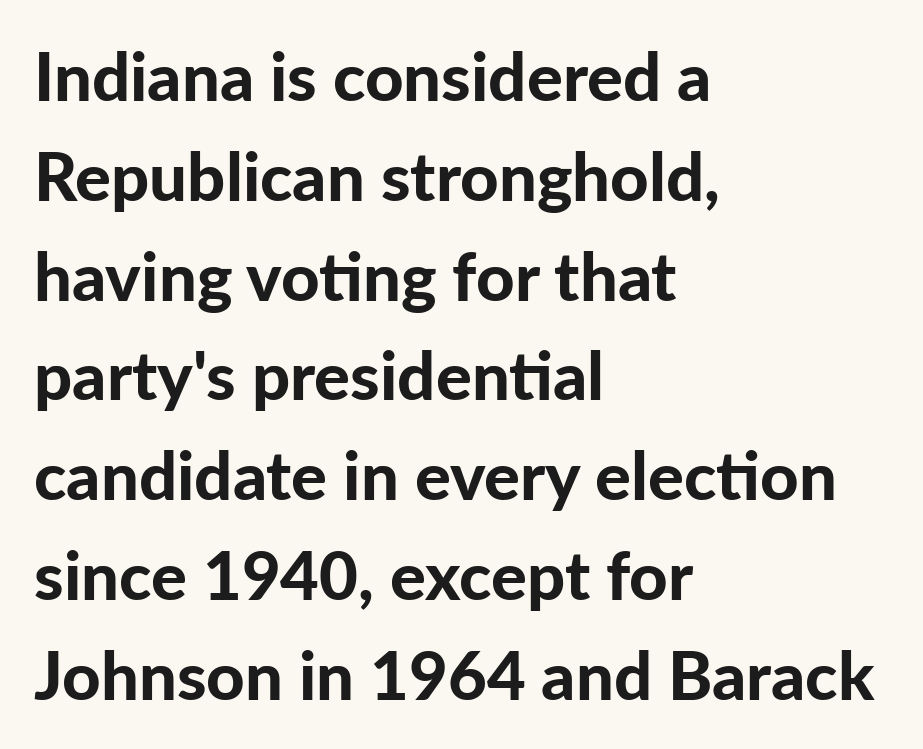
Q: Is the text bold? A: Yes.
Q: Is the text italic (slanted)? A: No, it is upright.
Q: Is the typeface a serif or a sans-serif typeface? A: Sans-serif.
Q: Is the text underlined? A: No.
Q: How is the paragraph aligned? A: Left-aligned.
Q: Is the spacing between letters normal or unusually wide? A: Normal.
Q: Is the spacing between lines tight, normal or loose? A: Normal.
Q: Width (condensed, normal, or wide)? A: Normal.
Q: Stroke contrast? A: Low.
Q: x-height? A: Medium.
Q: Monospaced? A: No.
